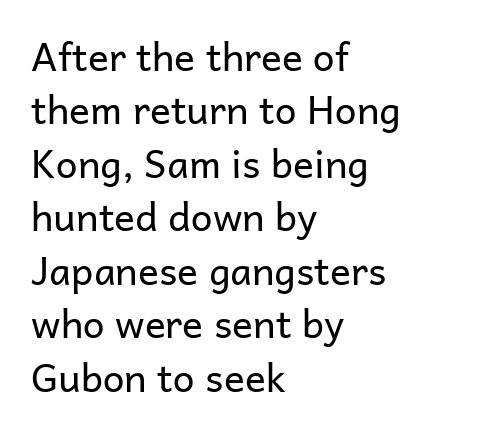
Q: Is the text bold? A: No.
Q: Is the text italic (slanted)? A: No, it is upright.
Q: Is the typeface a serif or a sans-serif typeface? A: Sans-serif.
Q: Is the text underlined? A: No.
Q: How is the paragraph aligned? A: Left-aligned.
Q: Is the spacing between letters normal or unusually wide? A: Normal.
Q: Is the spacing between lines tight, normal or loose? A: Normal.
Q: Width (condensed, normal, or wide)? A: Normal.
Q: Stroke contrast? A: Low.
Q: x-height? A: Medium.
Q: Monospaced? A: No.
